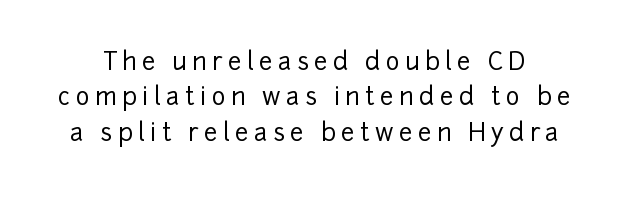
Q: Is the text italic (slanted)? A: No, it is upright.
Q: Is the text underlined? A: No.
Q: Is the spacing between letters normal or unusually wide? A: Unusually wide.
Q: Is the spacing between lines tight, normal or loose? A: Normal.
